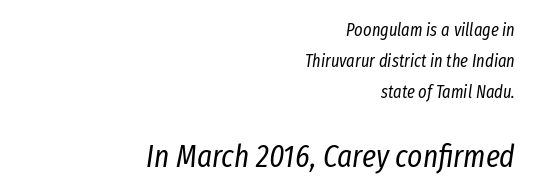
{"italic": "yes", "lean": "right", "slant_degrees": 8, "bold": "no", "weight": "regular", "width": "condensed", "stroke_contrast": "low", "x_height": "medium", "monospaced": "no", "underline": "no", "align": "right", "line_spacing_ratio": 1.72, "letter_spacing": "normal", "letter_spacing_em": 0.0, "larger_block": "second", "size_ratio": 1.78, "glyph_px": 32}
